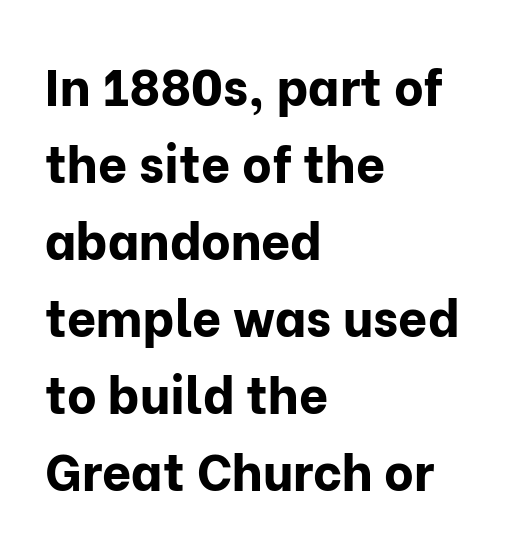
A normal amount of white space separates one row of letters from the next. Short and long lines alike share a common starting point at left. Does the weight exceed regular? Yes, all the way to bold. Is there any slant? The stems are plumb.
